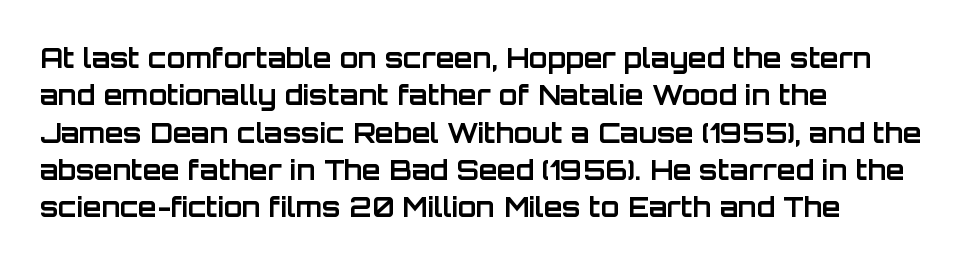
It's the straight-up-and-down kind of type. The lines are quadded left. Letter spacing: default. Rule under the text: the space is simply empty. The space between consecutive lines is moderate. Notice how thick the strokes are: this is what a full bold looks like.
